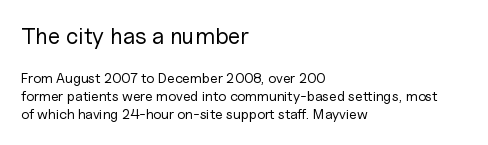
{"italic": "no", "bold": "no", "underline": "no", "align": "left", "line_spacing": "normal", "line_spacing_ratio": 1.29, "letter_spacing": "normal", "letter_spacing_em": 0.0, "larger_block": "first", "size_ratio": 1.64, "glyph_px": 23}
